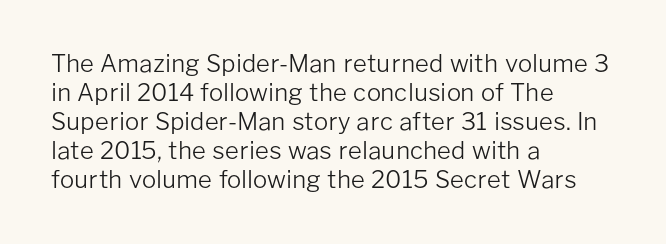
The strokes carry an ordinary text weight at most. Default kerning and tracking; the words read as compact shapes. The gap between lines stays unmarked. Does the lettering tilt? It doesn't — this is upright.
